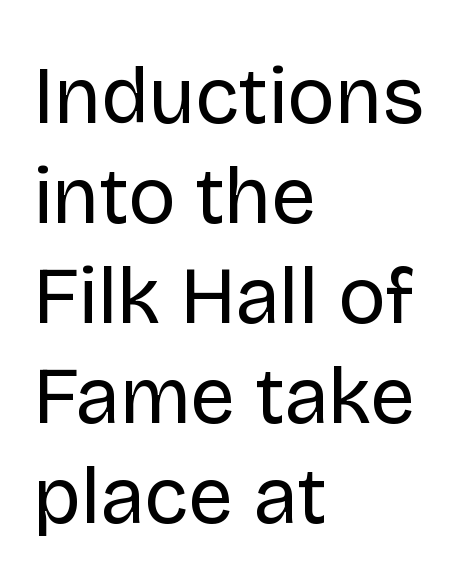
Q: Is the text bold? A: No.
Q: Is the text italic (slanted)? A: No, it is upright.
Q: Is the typeface a serif or a sans-serif typeface? A: Sans-serif.
Q: Is the text underlined? A: No.
Q: How is the paragraph aligned? A: Left-aligned.
Q: Is the spacing between letters normal or unusually wide? A: Normal.
Q: Is the spacing between lines tight, normal or loose? A: Normal.
Q: Width (condensed, normal, or wide)? A: Normal.
Q: Stroke contrast? A: Low.
Q: x-height? A: Large.
Q: Monospaced? A: No.
